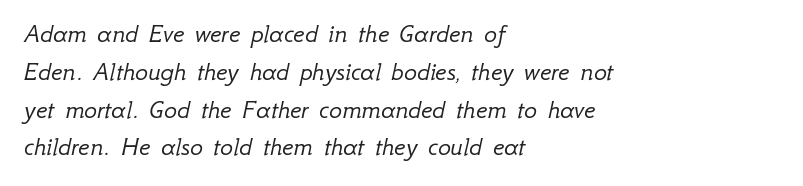
Ink coverage per letter is moderate at most. Does the lettering tilt? It does — this is italic. Has an underline been added? It has not. Each word holds together tightly as a unit, with standard inter-letter gaps.
